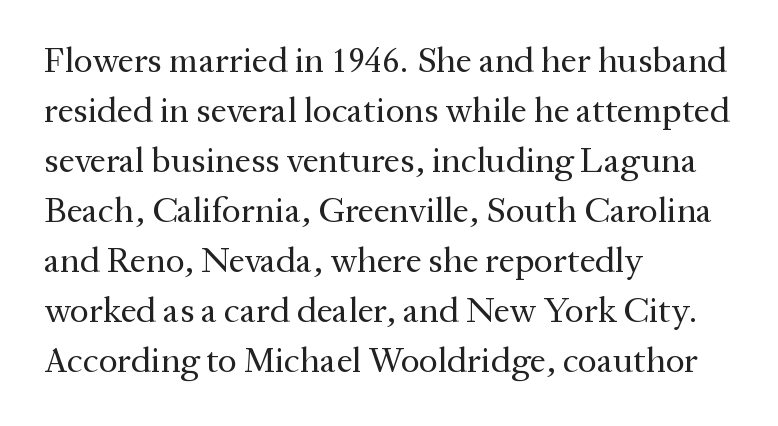
{"serif": "yes", "italic": "no", "bold": "no", "weight": "regular", "width": "normal", "stroke_contrast": "medium", "x_height": "medium", "monospaced": "no", "underline": "no", "align": "left", "line_spacing": "normal", "line_spacing_ratio": 1.39, "letter_spacing": "normal", "letter_spacing_em": 0.0, "glyph_px": 36}
